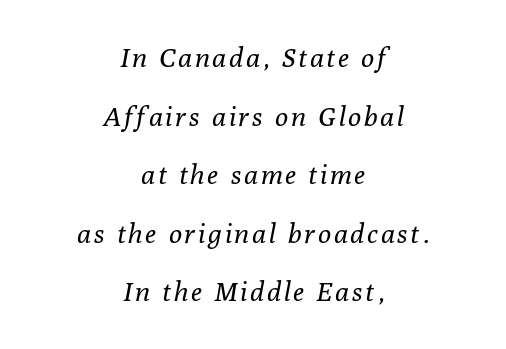
The image shows 27 px text type, italic (leaning right); set centered, loose line spacing (2.17x), not underlined.
